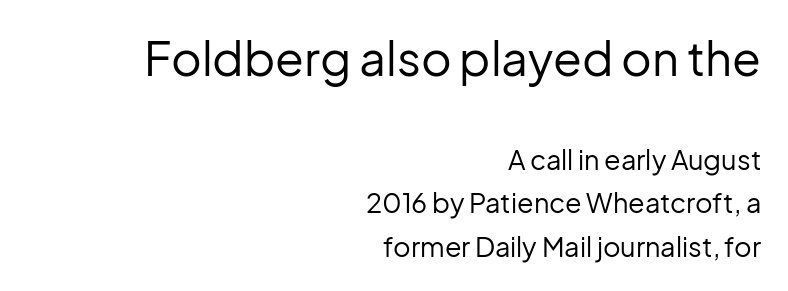
Compared with typical body copy, the letter spacing here is the same. Quick note: interline space is typical. The face used here is proportionally spaced, like ordinary book or web type. Glance below the letters and you will spot only blank space. Is this a heavy cut? Hardly; it is regular or lighter.
